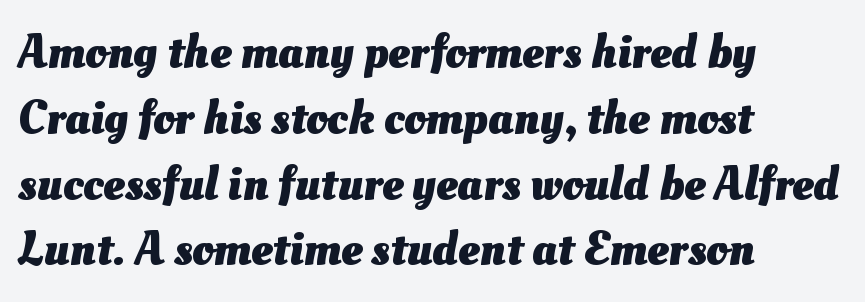
The image shows 48 px heavy type; set left-aligned, normal line spacing (1.37x), normal letter spacing, not underlined; medium stroke contrast and a small x-height.
